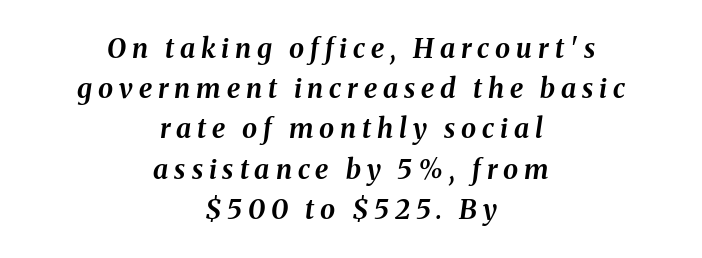
Q: Is the text bold? A: Yes.
Q: Is the text italic (slanted)? A: Yes, it leans right by about 8 degrees.
Q: Is the text underlined? A: No.
Q: How is the paragraph aligned? A: Centered.
Q: Is the spacing between letters normal or unusually wide? A: Unusually wide.
Q: Is the spacing between lines tight, normal or loose? A: Normal.
